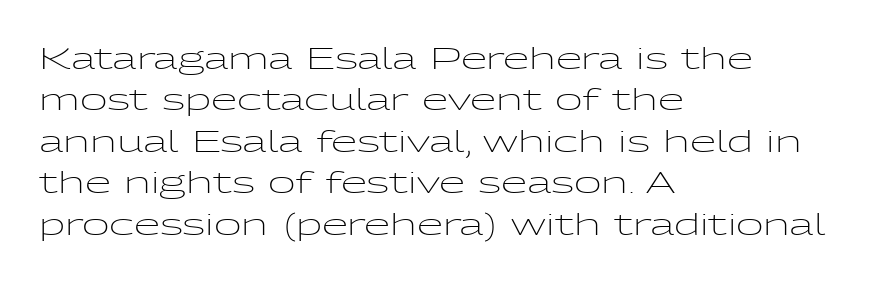
{"serif": "no", "italic": "no", "bold": "no", "weight": "light", "width": "wide", "stroke_contrast": "low", "x_height": "medium", "monospaced": "no", "underline": "no", "align": "left", "line_spacing": "normal", "line_spacing_ratio": 1.38, "letter_spacing": "normal", "letter_spacing_em": 0.0, "glyph_px": 30}
